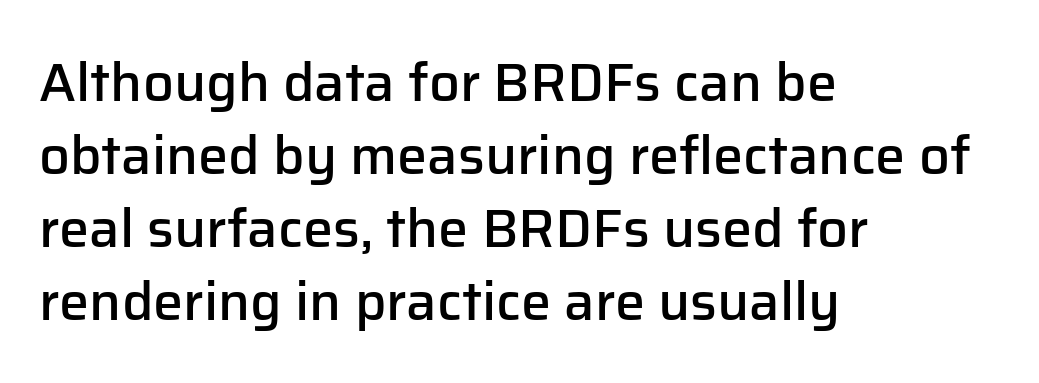
Compared with a centered layout, this one pins lines to the left instead. The typography opts for an upright posture over an oblique one. Unmarked baselines from the first word to the last. The face used here is a semibold: visibly heavier than regular, lighter than bold. Are there feet on the stems? There aren't — it's a sans. Does the leading feel generous? No, just average.
